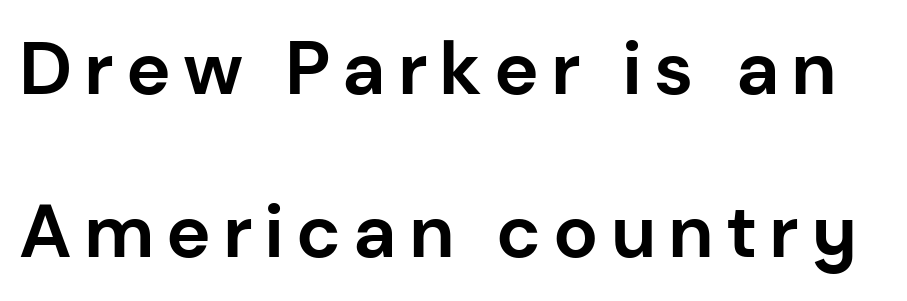
The image shows 75 px bold sans-serif type, upright; set loose line spacing (2.18x), not underlined; low stroke contrast and a medium x-height.
